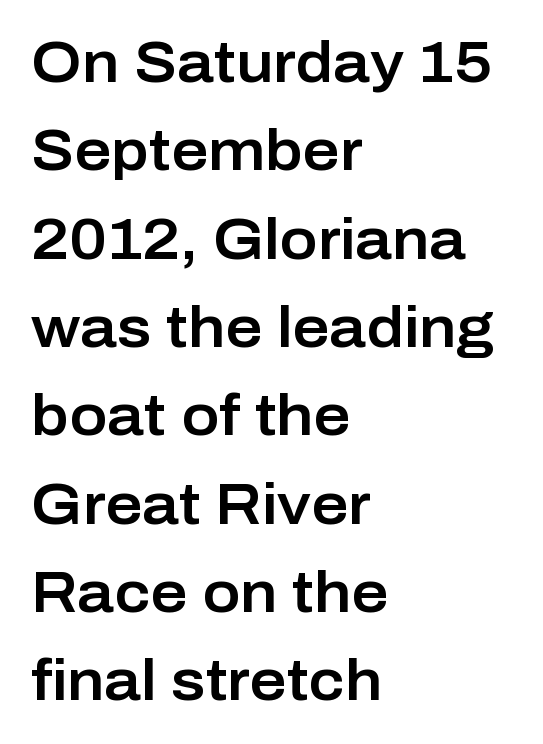
Q: Is the text italic (slanted)? A: No, it is upright.
Q: Is the typeface a serif or a sans-serif typeface? A: Sans-serif.
Q: Is the text underlined? A: No.
Q: How is the paragraph aligned? A: Left-aligned.
Q: Is the spacing between letters normal or unusually wide? A: Normal.
Q: Is the spacing between lines tight, normal or loose? A: Normal.
Q: Width (condensed, normal, or wide)? A: Normal.
Q: Stroke contrast? A: Low.
Q: x-height? A: Medium.
Q: Monospaced? A: No.
